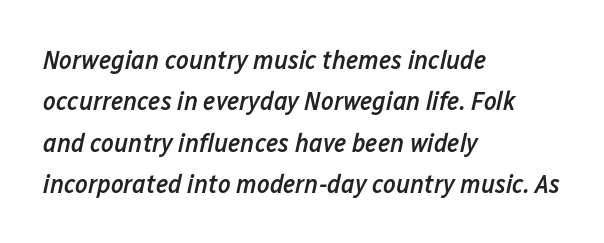
Q: Is the text bold? A: Semi-bold.
Q: Is the text italic (slanted)? A: Yes, it leans right by about 12 degrees.
Q: Is the text underlined? A: No.
Q: How is the paragraph aligned? A: Left-aligned.
Q: Is the spacing between letters normal or unusually wide? A: Normal.
Q: Is the spacing between lines tight, normal or loose? A: Normal.
